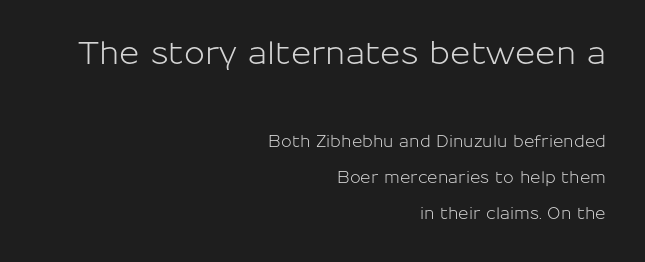
{"serif": "no", "italic": "no", "width": "normal", "stroke_contrast": "low", "x_height": "medium", "monospaced": "no", "underline": "no", "align": "right", "line_spacing": "loose", "line_spacing_ratio": 2.25, "letter_spacing": "normal", "letter_spacing_em": 0.0, "larger_block": "first", "size_ratio": 1.94, "glyph_px": 31}
